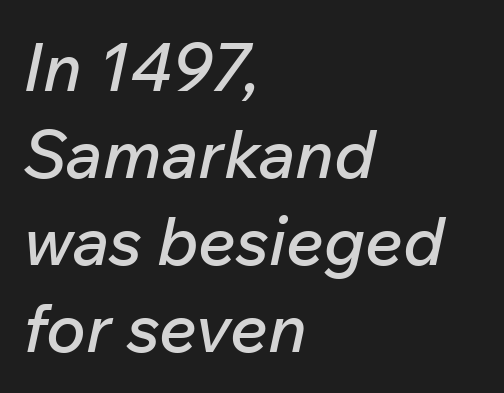
Q: Is the text italic (slanted)? A: Yes, it leans right by about 12 degrees.
Q: Is the text underlined? A: No.
Q: How is the paragraph aligned? A: Left-aligned.
Q: Is the spacing between letters normal or unusually wide? A: Normal.
Q: Is the spacing between lines tight, normal or loose? A: Normal.
Q: Width (condensed, normal, or wide)? A: Normal.
Q: Stroke contrast? A: Low.
Q: x-height? A: Medium.
Q: Monospaced? A: No.
